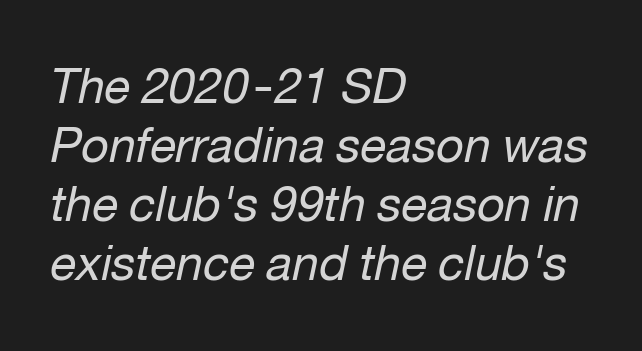
It's the slanting kind of type. Beneath every word, the page is bare. Standard letterfit; no display-style spreading of the glyphs. This sample has the flowing, uneven cadence of proportional lettering. Short and long lines alike share a common starting point at left.
